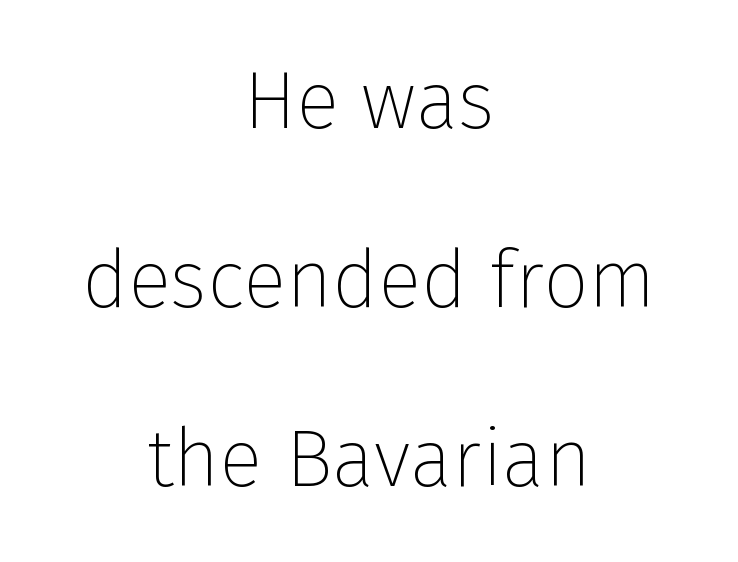
Q: Is the text bold? A: No.
Q: Is the text italic (slanted)? A: No, it is upright.
Q: Is the typeface a serif or a sans-serif typeface? A: Sans-serif.
Q: Is the text underlined? A: No.
Q: How is the paragraph aligned? A: Centered.
Q: Is the spacing between letters normal or unusually wide? A: Normal.
Q: Is the spacing between lines tight, normal or loose? A: Loose.
Q: Width (condensed, normal, or wide)? A: Normal.
Q: Stroke contrast? A: Low.
Q: x-height? A: Medium.
Q: Monospaced? A: No.
